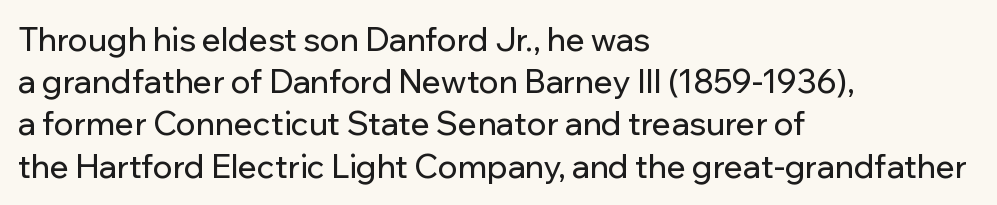
{"serif": "no", "italic": "no", "width": "normal", "stroke_contrast": "low", "x_height": "medium", "monospaced": "no", "underline": "no", "align": "left", "line_spacing": "normal", "line_spacing_ratio": 1.32, "letter_spacing": "normal", "letter_spacing_em": 0.0, "glyph_px": 32}
